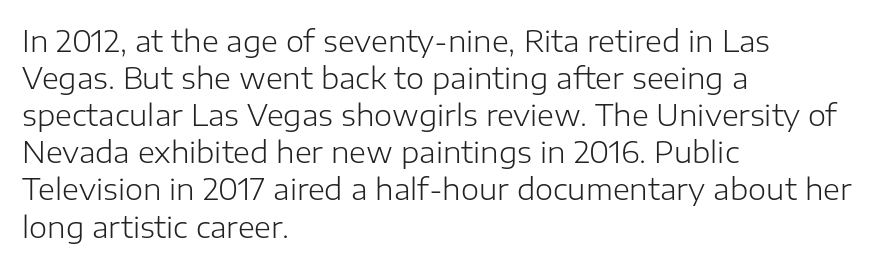
The setting favours the left margin, as ordinary paragraphs usually do. Is this a fixed-width face? No — the glyphs have proportional, varying widths. The space between consecutive lines is moderate. Each stroke keeps to a modest, everyday thickness or less. The text was rendered using a sans face with plain stroke endings.
